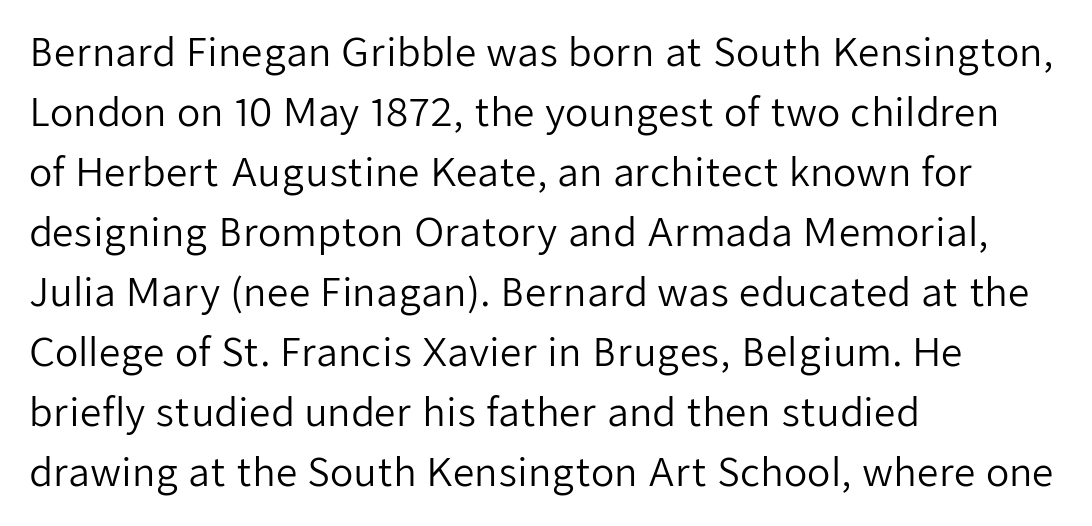
The image shows 38 px regular-weight sans-serif type, upright; set left-aligned, normal line spacing (1.58x), normal letter spacing, not underlined; low stroke contrast and a medium x-height.
